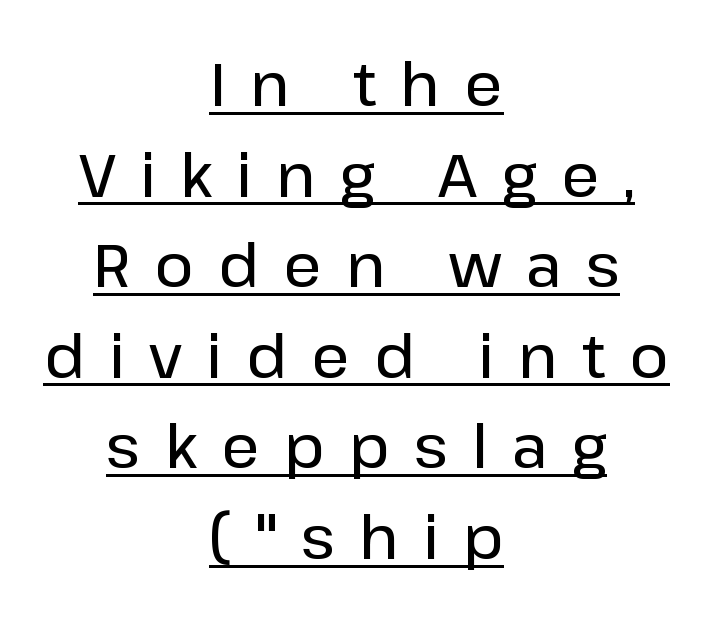
{"serif": "no", "italic": "no", "width": "normal", "stroke_contrast": "low", "x_height": "medium", "monospaced": "no", "underline": "yes", "align": "center", "line_spacing": "normal", "line_spacing_ratio": 1.51, "letter_spacing": "wide", "letter_spacing_em": 0.4, "glyph_px": 60}
